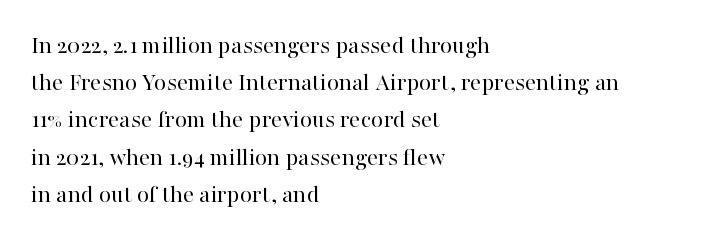
{"italic": "no", "bold": "no", "underline": "no", "align": "left", "line_spacing": "normal", "line_spacing_ratio": 1.49, "letter_spacing": "normal", "letter_spacing_em": 0.0, "glyph_px": 25}
